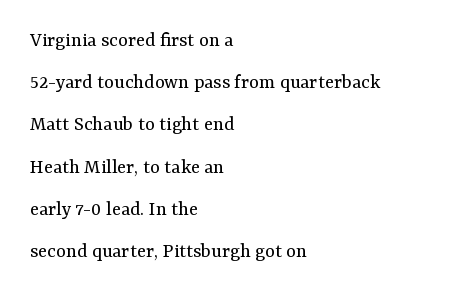
Stem width sits at or under what a default text font uses. Baseline-to-baseline distance is far greater than the letter height. Rendered with straight, roman letterforms. Descender tails drop into unmarked territory. If you drew a ruler down the left edge, every line would touch it. Letter spacing: default.
